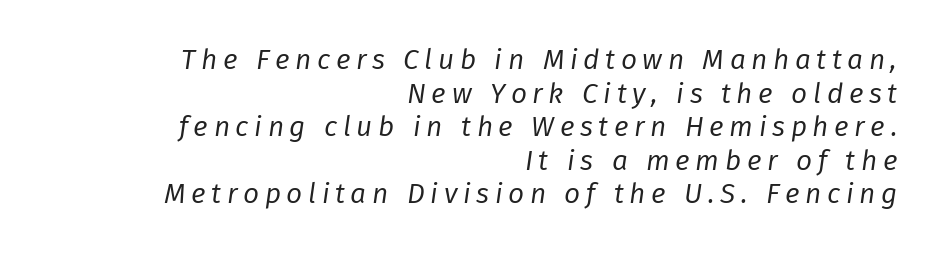
The image shows 28 px regular-weight type, italic (leaning right); set right-aligned, line spacing 1.2x, unusually wide letter spacing (+0.2 em), not underlined; low stroke contrast and a medium x-height.
